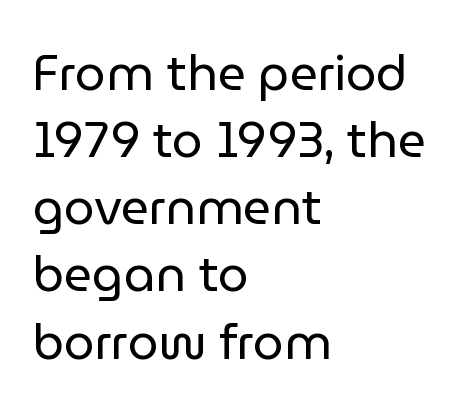
The image shows 49 px regular-weight sans-serif type, upright; set left-aligned, normal line spacing (1.37x), normal letter spacing, not underlined; low stroke contrast and a medium x-height.
